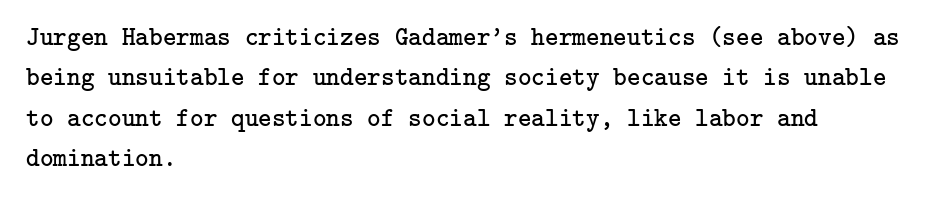
Check the space under the baseline: it is left empty. The type sits square on the baseline with zero lean. Line spacing here is normal. Casual observation: everything's shoved over to the left. Honestly, the letter spacing is just normal — you wouldn't notice it.
